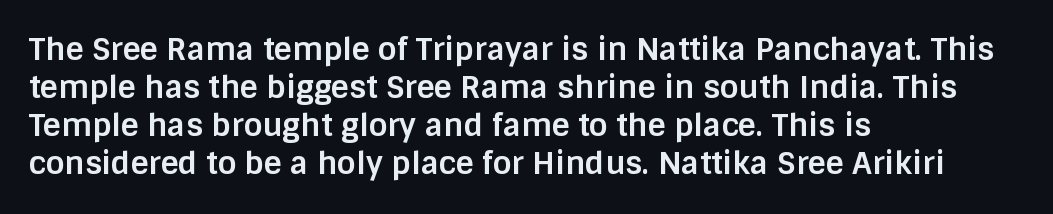
{"serif": "no", "italic": "no", "bold": "yes", "weight": "bold", "width": "normal", "stroke_contrast": "low", "x_height": "large", "monospaced": "no", "underline": "no", "align": "left", "line_spacing_ratio": 1.23, "letter_spacing": "normal", "letter_spacing_em": 0.0, "glyph_px": 31}
